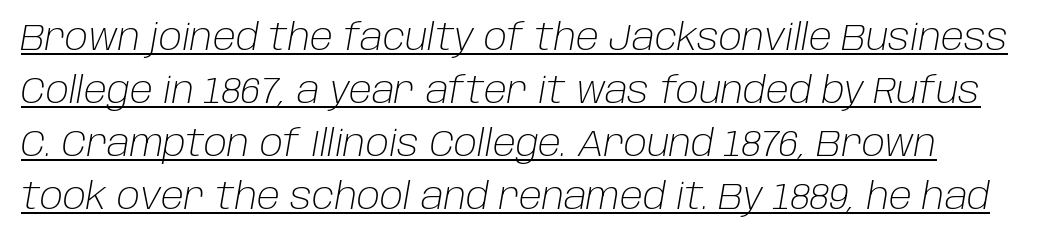
{"italic": "yes", "lean": "right", "slant_degrees": 10, "bold": "no", "weight": "light", "width": "normal", "stroke_contrast": "low", "x_height": "large", "monospaced": "no", "underline": "yes", "line_spacing": "normal", "line_spacing_ratio": 1.47, "letter_spacing": "normal", "letter_spacing_em": 0.0, "glyph_px": 36}
